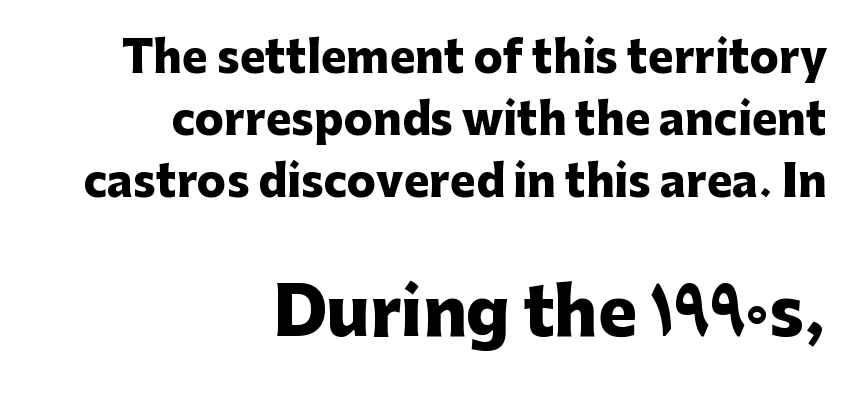
You could not count columns in this text — the font is proportionally spaced. The letters in the lower block stand taller than those in the block above. Bold? Absolutely — the strokes are thick and heavy. Typeset ragged left — the right edge is the straight one.
